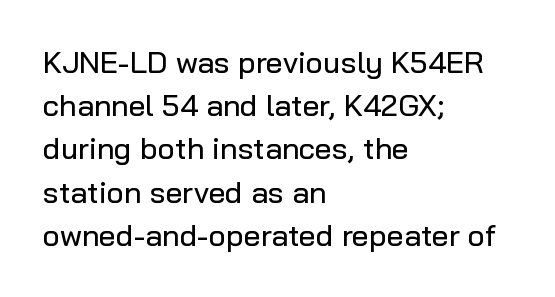
The ragged edge is on the right, which tells us the setting is flush left. Regarding serifs, this sample does without them. What stands out about the letter spacing? Nothing — it is the standard amount. Students, observe: this is what conventionally led text looks like. These lines are rendered in a variable-pitch font.
